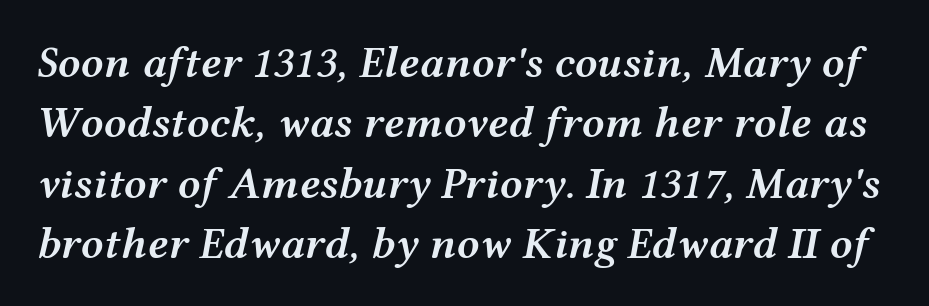
Q: Is the text bold? A: Semi-bold.
Q: Is the text italic (slanted)? A: Yes, it leans right by about 12 degrees.
Q: Is the text underlined? A: No.
Q: Is the spacing between letters normal or unusually wide? A: Normal.
Q: Is the spacing between lines tight, normal or loose? A: Normal.
Q: Width (condensed, normal, or wide)? A: Wide.
Q: Stroke contrast? A: Medium.
Q: x-height? A: Medium.
Q: Monospaced? A: No.
